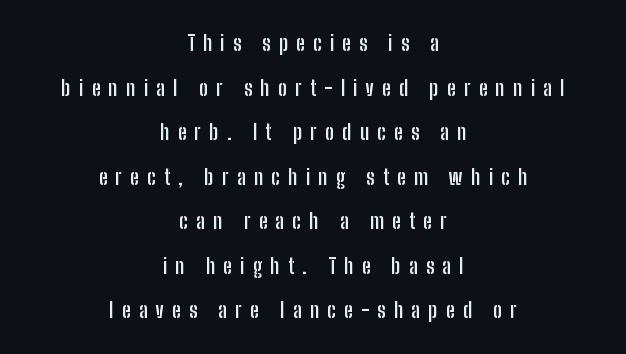
Interline gaps are noticeably wide in this sample. The tracking jumps out immediately: characters are airy and widely separated. Ascenders rise straight up at ninety degrees. Centered paragraph, ragged on both sides. Clear beneath every line of the passage. Plenty of ink on the page — the face is bold.
